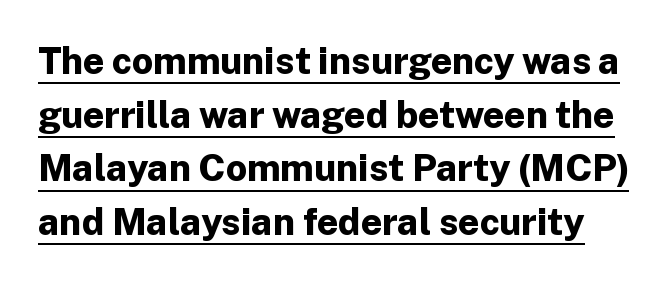
Q: Is the text bold? A: Yes.
Q: Is the text italic (slanted)? A: No, it is upright.
Q: Is the typeface a serif or a sans-serif typeface? A: Sans-serif.
Q: Is the text underlined? A: Yes.
Q: Is the spacing between letters normal or unusually wide? A: Normal.
Q: Is the spacing between lines tight, normal or loose? A: Normal.
Q: Width (condensed, normal, or wide)? A: Normal.
Q: Stroke contrast? A: Low.
Q: x-height? A: Medium.
Q: Monospaced? A: No.
